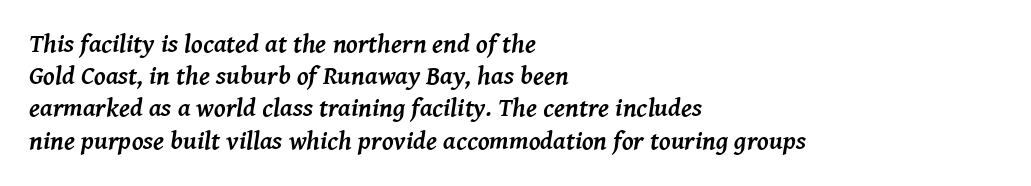
Q: Is the text bold? A: Yes.
Q: Is the text italic (slanted)? A: Yes, it leans right by about 8 degrees.
Q: Is the text underlined? A: No.
Q: How is the paragraph aligned? A: Left-aligned.
Q: Is the spacing between letters normal or unusually wide? A: Normal.
